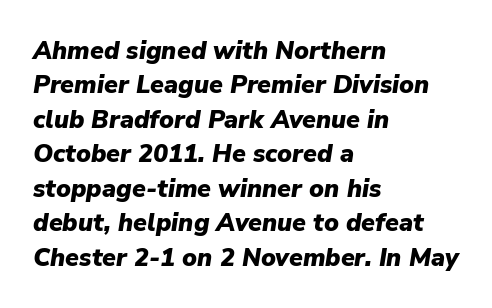
Q: Is the text bold? A: Yes.
Q: Is the text italic (slanted)? A: Yes, it leans right by about 9 degrees.
Q: Is the text underlined? A: No.
Q: How is the paragraph aligned? A: Left-aligned.
Q: Is the spacing between letters normal or unusually wide? A: Normal.
Q: Is the spacing between lines tight, normal or loose? A: Normal.
